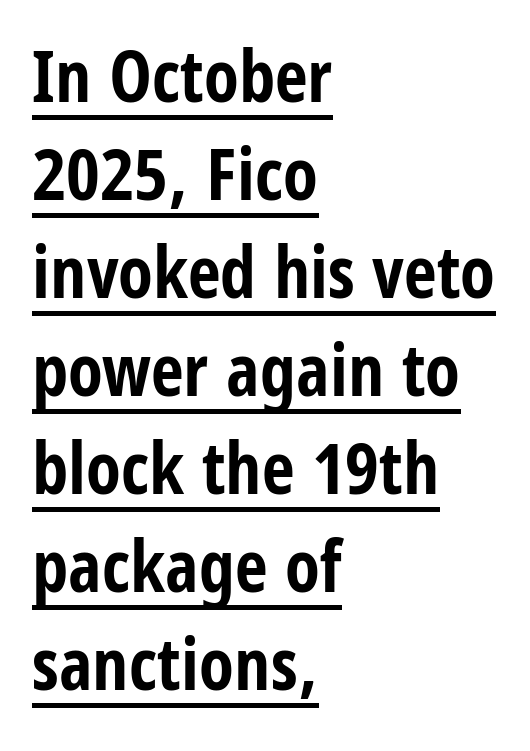
Q: Is the text bold? A: Yes.
Q: Is the text italic (slanted)? A: No, it is upright.
Q: Is the typeface a serif or a sans-serif typeface? A: Sans-serif.
Q: Is the text underlined? A: Yes.
Q: How is the paragraph aligned? A: Left-aligned.
Q: Is the spacing between letters normal or unusually wide? A: Normal.
Q: Is the spacing between lines tight, normal or loose? A: Normal.
Q: Width (condensed, normal, or wide)? A: Condensed.
Q: Stroke contrast? A: Low.
Q: x-height? A: Large.
Q: Monospaced? A: No.
